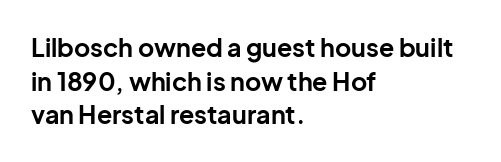
Students, note that the glyphs here touch the page at normal intervals. Chunky letters — that's bold for sure. Descenders are the only things crossing below the line. Notice how the passage keeps a crisp vertical edge on the left only.
